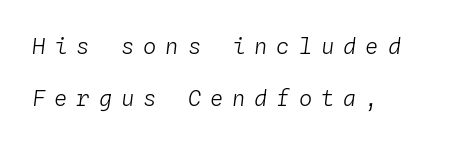
{"italic": "yes", "lean": "right", "slant_degrees": 4, "bold": "no", "underline": "no", "align": "left", "line_spacing": "loose", "line_spacing_ratio": 2.36, "letter_spacing": "wide", "letter_spacing_em": 0.41, "glyph_px": 22}
